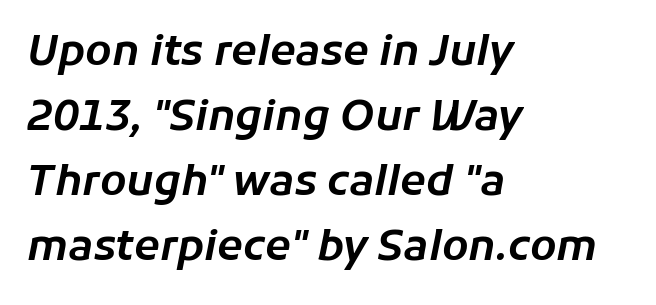
Is this a fixed-width face? No — the glyphs have proportional, varying widths. Where is the straight margin? On the left. Is there much room between lines? A standard amount, neither cramped nor airy. Rendered with sloped, italic letterforms. Underlining? Definitely not there. A typesetter would call this zero additional tracking.
